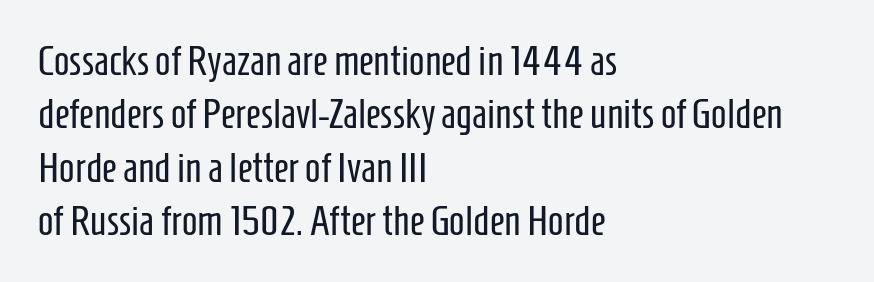
Q: Is the text bold? A: No.
Q: Is the text italic (slanted)? A: No, it is upright.
Q: Is the typeface a serif or a sans-serif typeface? A: Sans-serif.
Q: Is the text underlined? A: No.
Q: How is the paragraph aligned? A: Left-aligned.
Q: Is the spacing between letters normal or unusually wide? A: Normal.
Q: Is the spacing between lines tight, normal or loose? A: Normal.
Q: Width (condensed, normal, or wide)? A: Condensed.
Q: Stroke contrast? A: Low.
Q: x-height? A: Medium.
Q: Monospaced? A: No.
